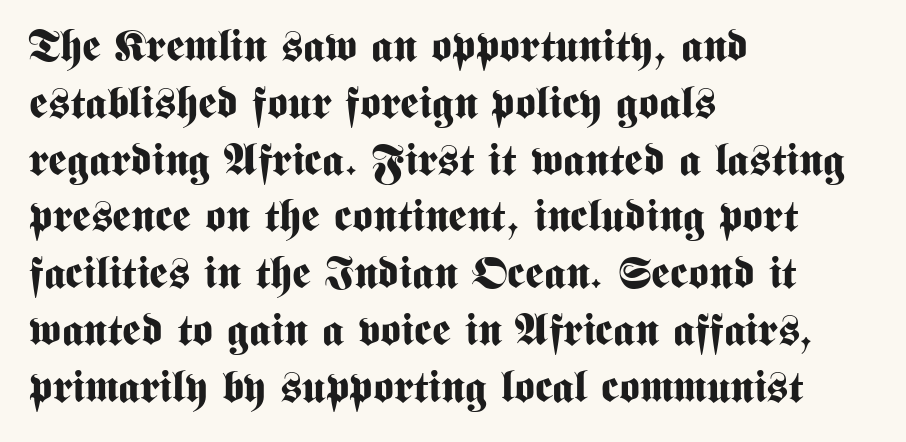
The compositor pushed each line to the left boundary. Do the characters align in a grid? No, the font is proportional. Look at the bottom of the vertical strokes: they stop flat, with no serifs. Horizontal bands of white between lines are of average thickness. Notice how thick the strokes are: this is what a full bold looks like. Quick note: not italic, upright.
